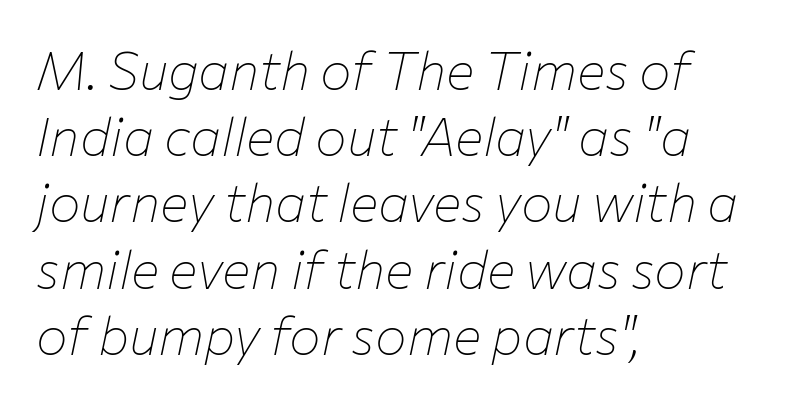
The foot of each line stays bare and open. Italic: yes, the glyphs are oblique. The weight tops out at a normal text grade. Reading down the block, your eye returns to a fixed left position each line. Words appear dense and cohesive because spacing is normal.
